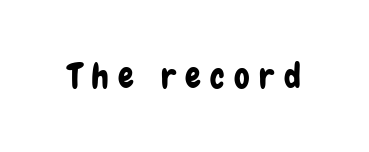
The image shows 35 px condensed sans-serif type, upright; set unusually wide letter spacing (+0.27 em), not underlined; low stroke contrast and a medium x-height.
